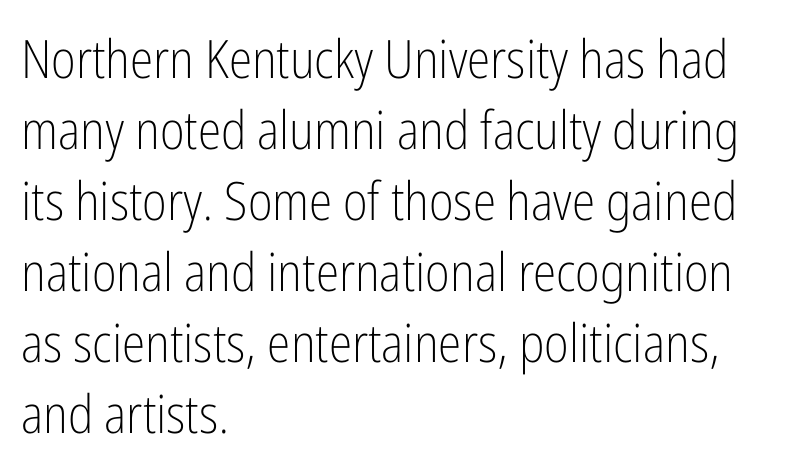
The image shows 53 px light, condensed sans-serif type, upright; set left-aligned, normal line spacing (1.34x), normal letter spacing, not underlined; low stroke contrast and a medium x-height.
